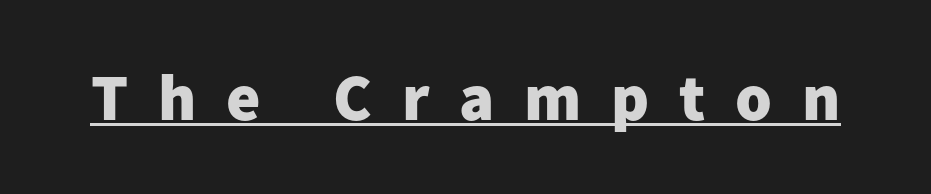
Q: Is the text bold? A: Yes.
Q: Is the text italic (slanted)? A: No, it is upright.
Q: Is the typeface a serif or a sans-serif typeface? A: Sans-serif.
Q: Is the text underlined? A: Yes.
Q: Is the spacing between letters normal or unusually wide? A: Unusually wide.
Q: Width (condensed, normal, or wide)? A: Normal.
Q: Stroke contrast? A: Low.
Q: x-height? A: Medium.
Q: Monospaced? A: No.
